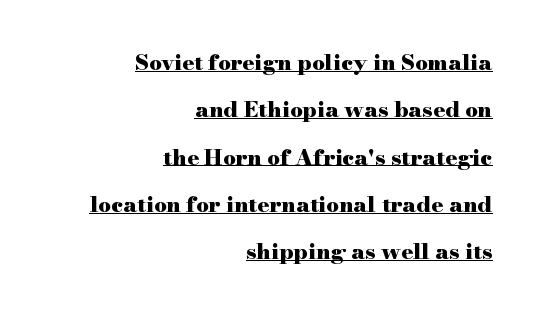
Q: Is the text bold? A: Yes.
Q: Is the text italic (slanted)? A: No, it is upright.
Q: Is the text underlined? A: Yes.
Q: How is the paragraph aligned? A: Right-aligned.
Q: Is the spacing between letters normal or unusually wide? A: Normal.
Q: Is the spacing between lines tight, normal or loose? A: Loose.
